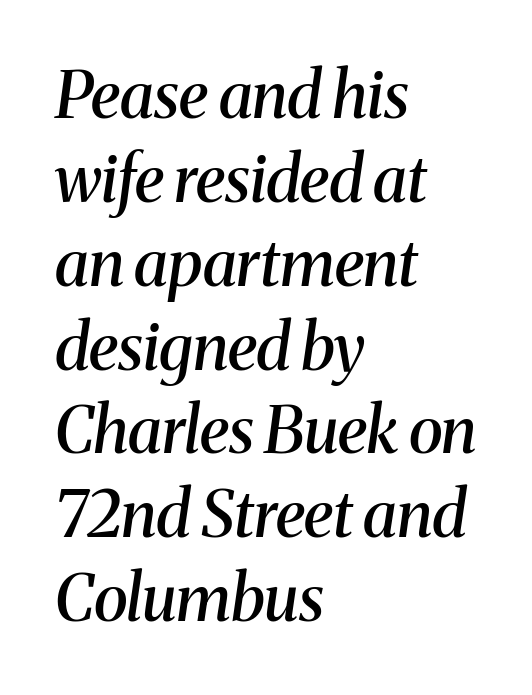
Q: Is the text bold? A: Semi-bold.
Q: Is the text italic (slanted)? A: Yes, it leans right by about 8 degrees.
Q: Is the typeface a serif or a sans-serif typeface? A: Serif.
Q: Is the text underlined? A: No.
Q: How is the paragraph aligned? A: Left-aligned.
Q: Is the spacing between letters normal or unusually wide? A: Normal.
Q: Is the spacing between lines tight, normal or loose? A: Normal.
Q: Width (condensed, normal, or wide)? A: Normal.
Q: Stroke contrast? A: Medium.
Q: x-height? A: Medium.
Q: Monospaced? A: No.
